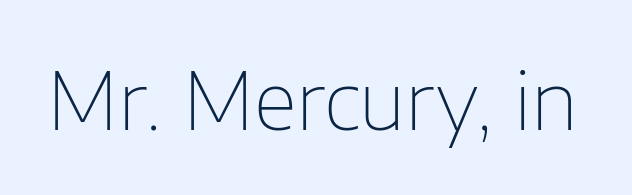
Q: Is the text bold? A: No.
Q: Is the text italic (slanted)? A: No, it is upright.
Q: Is the typeface a serif or a sans-serif typeface? A: Sans-serif.
Q: Is the text underlined? A: No.
Q: Is the spacing between letters normal or unusually wide? A: Normal.
Q: Width (condensed, normal, or wide)? A: Normal.
Q: Stroke contrast? A: Low.
Q: x-height? A: Medium.
Q: Monospaced? A: No.
